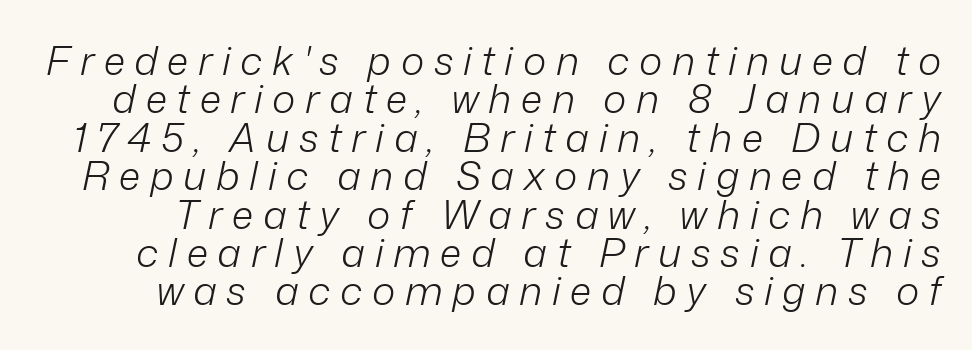
The image shows 40 px light type, italic (leaning right); set tight line spacing (0.96x), unusually wide letter spacing (+0.24 em), not underlined; low stroke contrast and a medium x-height.
